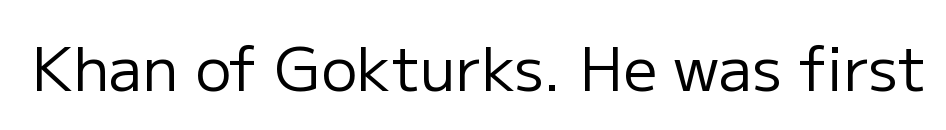
{"serif": "no", "italic": "no", "bold": "no", "weight": "regular", "width": "normal", "stroke_contrast": "low", "x_height": "medium", "monospaced": "no", "underline": "no", "letter_spacing": "normal", "letter_spacing_em": 0.0, "glyph_px": 60}
